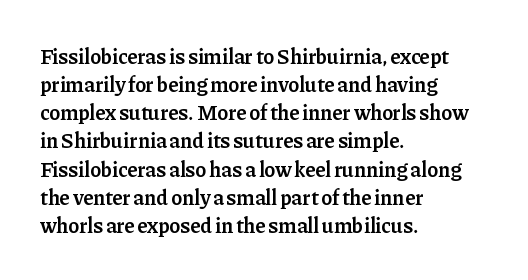
Q: Is the text bold? A: Semi-bold.
Q: Is the text italic (slanted)? A: No, it is upright.
Q: Is the text underlined? A: No.
Q: How is the paragraph aligned? A: Left-aligned.
Q: Is the spacing between letters normal or unusually wide? A: Normal.
Q: Is the spacing between lines tight, normal or loose? A: Normal.
